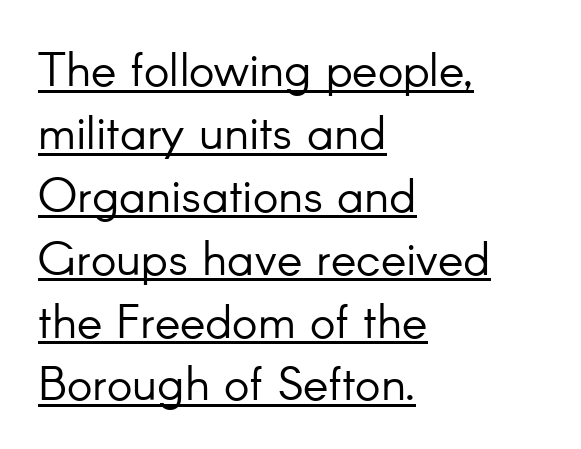
Q: Is the text bold? A: No.
Q: Is the text italic (slanted)? A: No, it is upright.
Q: Is the typeface a serif or a sans-serif typeface? A: Sans-serif.
Q: Is the text underlined? A: Yes.
Q: How is the paragraph aligned? A: Left-aligned.
Q: Is the spacing between letters normal or unusually wide? A: Normal.
Q: Is the spacing between lines tight, normal or loose? A: Normal.
Q: Width (condensed, normal, or wide)? A: Normal.
Q: Stroke contrast? A: Low.
Q: x-height? A: Small.
Q: Monospaced? A: No.
